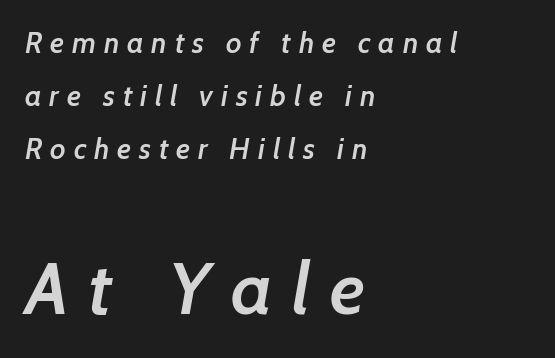
{"serif": "no", "bold": "semi", "weight": "semibold", "width": "normal", "stroke_contrast": "low", "x_height": "medium", "monospaced": "no", "underline": "no", "align": "left", "line_spacing_ratio": 1.83, "letter_spacing": "wide", "letter_spacing_em": 0.27, "larger_block": "second", "size_ratio": 2.52, "glyph_px": 73}
